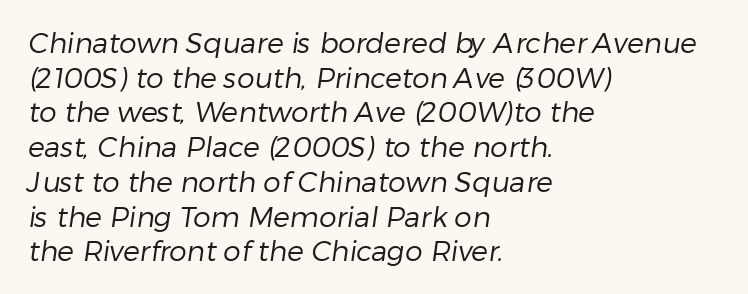
Q: Is the text bold? A: No.
Q: Is the typeface a serif or a sans-serif typeface? A: Sans-serif.
Q: Is the text underlined? A: No.
Q: How is the paragraph aligned? A: Left-aligned.
Q: Is the spacing between letters normal or unusually wide? A: Normal.
Q: Width (condensed, normal, or wide)? A: Normal.
Q: Stroke contrast? A: Low.
Q: x-height? A: Medium.
Q: Monospaced? A: No.
